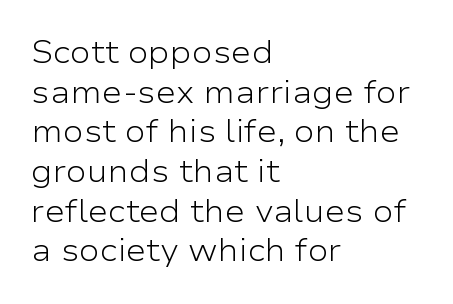
Q: Is the text bold? A: No.
Q: Is the text italic (slanted)? A: No, it is upright.
Q: Is the typeface a serif or a sans-serif typeface? A: Sans-serif.
Q: Is the text underlined? A: No.
Q: How is the paragraph aligned? A: Left-aligned.
Q: Is the spacing between letters normal or unusually wide? A: Normal.
Q: Is the spacing between lines tight, normal or loose? A: Normal.
Q: Width (condensed, normal, or wide)? A: Wide.
Q: Stroke contrast? A: Low.
Q: x-height? A: Medium.
Q: Monospaced? A: No.
